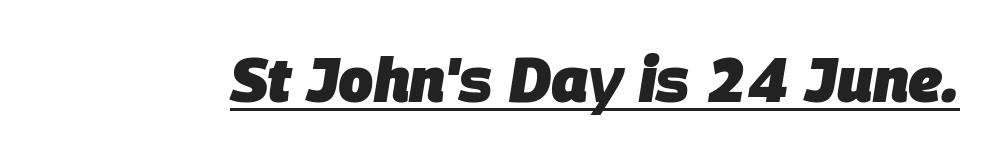
The image shows 62 px heavy type, italic (leaning right); set normal letter spacing, underlined; low stroke contrast and a large x-height.
